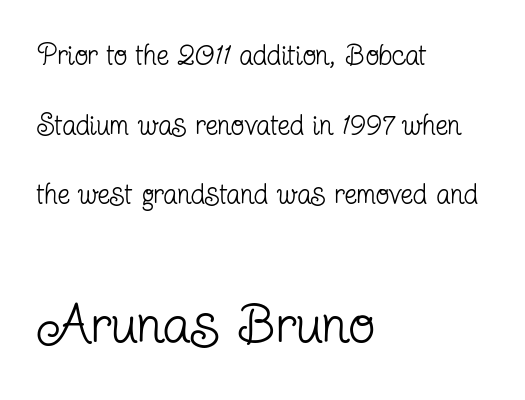
Q: Is the text bold? A: No.
Q: Is the text italic (slanted)? A: No, it is upright.
Q: Is the typeface a serif or a sans-serif typeface? A: Serif.
Q: Is the text underlined? A: No.
Q: How is the paragraph aligned? A: Left-aligned.
Q: Is the spacing between letters normal or unusually wide? A: Normal.
Q: Is the spacing between lines tight, normal or loose? A: Loose.
Q: Which block of text is set in a larger size, the first (top) or the second (bottom)? A: The second (bottom) one.
Q: Width (condensed, normal, or wide)? A: Condensed.
Q: Stroke contrast? A: Low.
Q: x-height? A: Medium.
Q: Monospaced? A: No.
